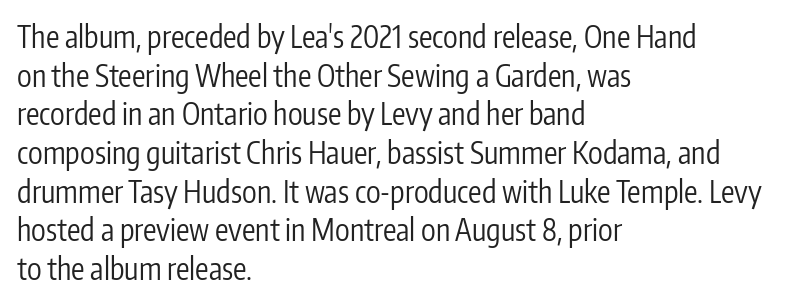
Q: Is the text bold? A: No.
Q: Is the text italic (slanted)? A: No, it is upright.
Q: Is the typeface a serif or a sans-serif typeface? A: Sans-serif.
Q: Is the text underlined? A: No.
Q: How is the paragraph aligned? A: Left-aligned.
Q: Is the spacing between letters normal or unusually wide? A: Normal.
Q: Is the spacing between lines tight, normal or loose? A: Normal.
Q: Width (condensed, normal, or wide)? A: Condensed.
Q: Stroke contrast? A: Low.
Q: x-height? A: Medium.
Q: Monospaced? A: No.
